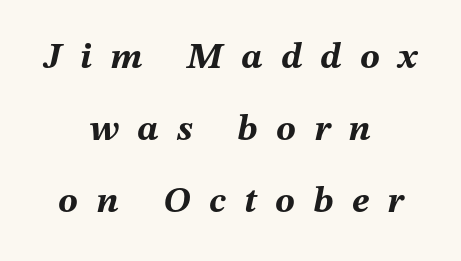
Casual observation: everything's sitting right in the middle. Beneath every word, the page is bare. There is plenty of visible air inserted between adjacent glyphs. Summary of weight: heavy, a full bold. The lines are spread far apart with generous leading. Here the designer chose a conventional face with non-uniform glyph widths.
